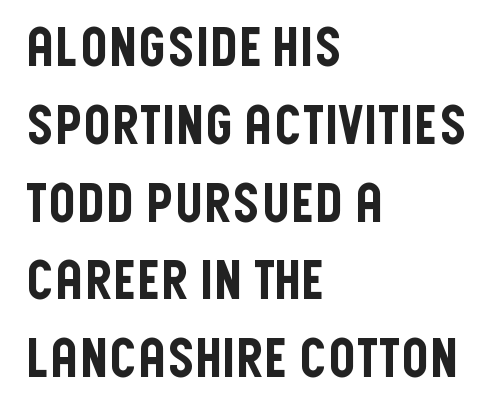
The image shows 54 px condensed sans-serif type, upright; set left-aligned, normal line spacing (1.44x), normal letter spacing, not underlined; low stroke contrast and a large x-height.
